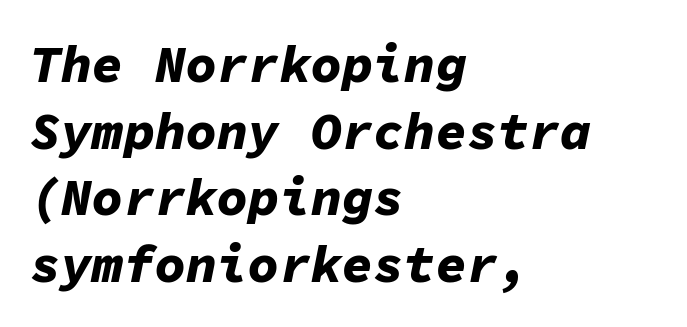
{"italic": "yes", "lean": "right", "slant_degrees": 11, "bold": "yes", "weight": "bold", "width": "normal", "stroke_contrast": "low", "x_height": "medium", "monospaced": "yes", "underline": "no", "align": "left", "line_spacing": "normal", "line_spacing_ratio": 1.28, "letter_spacing": "normal", "letter_spacing_em": 0.0, "glyph_px": 52}
